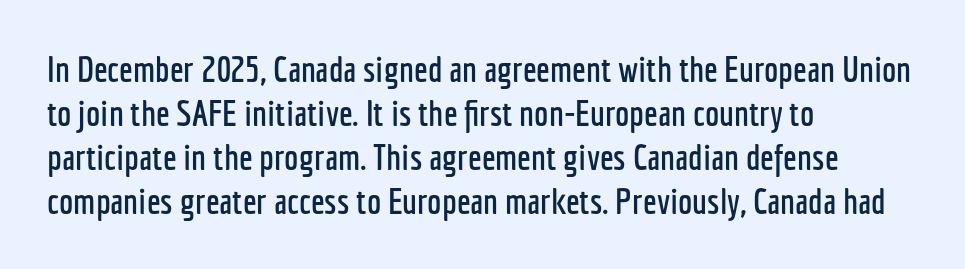
Visually the block forms a straight wall on the left and a jagged coastline on the right. Is the letter spacing exaggerated? No — it looks like the ordinary default. Ordinary non-slanted type is in use. Words float on clear page, feet unadorned.
